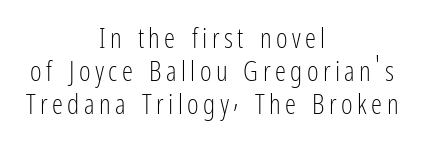
{"serif": "no", "italic": "no", "bold": "no", "weight": "light", "width": "condensed", "stroke_contrast": "low", "x_height": "medium", "monospaced": "no", "underline": "no", "align": "center", "line_spacing_ratio": 1.18, "glyph_px": 28}
